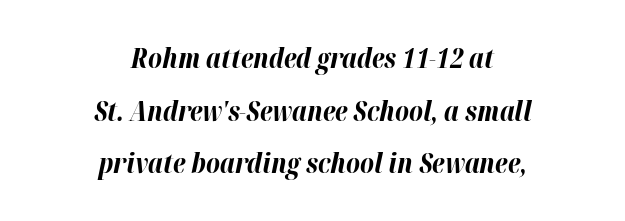
Reading down the block, each line starts at a different indent, mirrored at its end. What's the leading like? Stretched, with rows far apart. Characters are canted at an angle relative to the baseline's perpendicular. You could call the tracking neutral — neither tight nor loose. Summary of weight: heavy, a full bold. A bare baseline throughout the passage.
